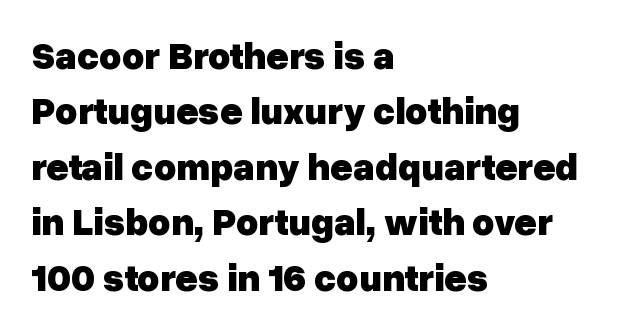
The image shows 38 px heavy sans-serif type, upright; set left-aligned, normal line spacing (1.46x), normal letter spacing, not underlined; low stroke contrast and a medium x-height.
